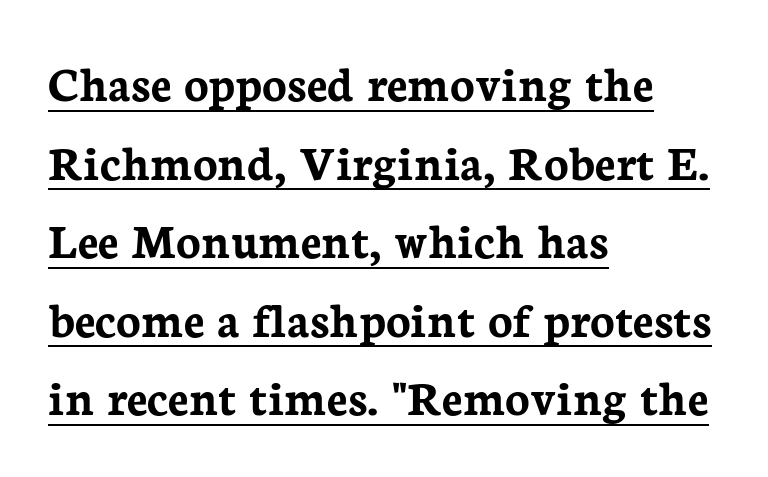
Q: Is the text bold? A: Yes.
Q: Is the text italic (slanted)? A: No, it is upright.
Q: Is the typeface a serif or a sans-serif typeface? A: Serif.
Q: Is the text underlined? A: Yes.
Q: How is the paragraph aligned? A: Left-aligned.
Q: Is the spacing between letters normal or unusually wide? A: Normal.
Q: Is the spacing between lines tight, normal or loose? A: Normal.
Q: Width (condensed, normal, or wide)? A: Normal.
Q: Stroke contrast? A: Low.
Q: x-height? A: Medium.
Q: Monospaced? A: No.
